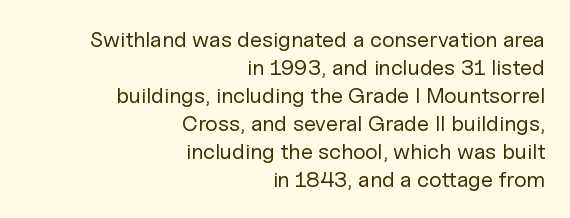
The image shows 22 px text type, upright; set right-aligned, normal line spacing (1.27x), normal letter spacing, not underlined.
